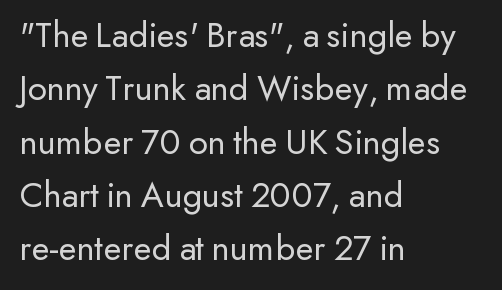
Q: Is the text bold? A: No.
Q: Is the text italic (slanted)? A: No, it is upright.
Q: Is the typeface a serif or a sans-serif typeface? A: Sans-serif.
Q: Is the text underlined? A: No.
Q: How is the paragraph aligned? A: Left-aligned.
Q: Is the spacing between letters normal or unusually wide? A: Normal.
Q: Is the spacing between lines tight, normal or loose? A: Normal.
Q: Width (condensed, normal, or wide)? A: Normal.
Q: Stroke contrast? A: Low.
Q: x-height? A: Small.
Q: Monospaced? A: No.
